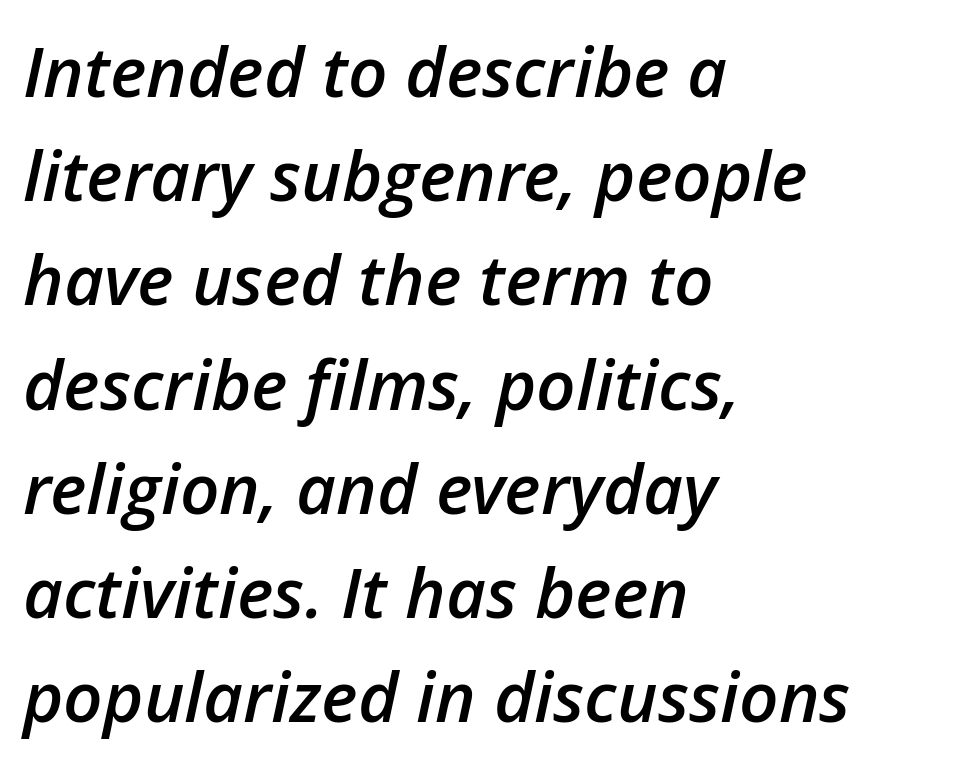
Q: Is the text bold? A: Semi-bold.
Q: Is the text italic (slanted)? A: Yes, it leans right by about 12 degrees.
Q: Is the text underlined? A: No.
Q: How is the paragraph aligned? A: Left-aligned.
Q: Is the spacing between letters normal or unusually wide? A: Normal.
Q: Is the spacing between lines tight, normal or loose? A: Normal.
Q: Width (condensed, normal, or wide)? A: Normal.
Q: Stroke contrast? A: Low.
Q: x-height? A: Medium.
Q: Monospaced? A: No.
